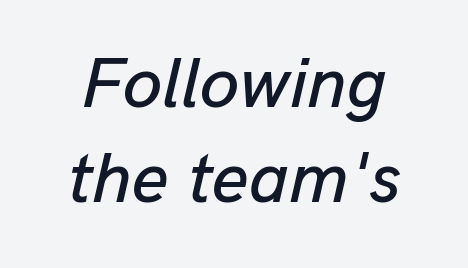
Q: Is the text italic (slanted)? A: Yes, it leans right by about 13 degrees.
Q: Is the text underlined? A: No.
Q: Is the spacing between letters normal or unusually wide? A: Normal.
Q: Is the spacing between lines tight, normal or loose? A: Normal.
Q: Width (condensed, normal, or wide)? A: Normal.
Q: Stroke contrast? A: Low.
Q: x-height? A: Medium.
Q: Monospaced? A: No.
